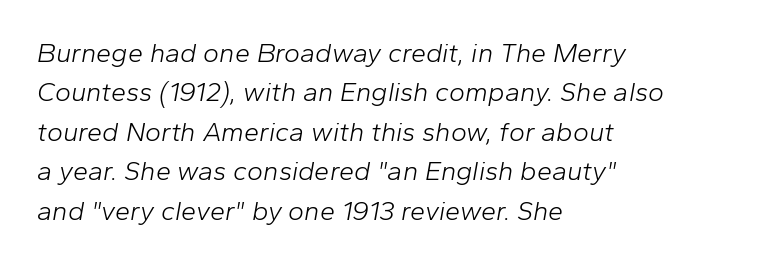
What's the leading like? Ordinary, nothing unusual. Vertical stems look standard width or narrower in stroke. Glyph-to-glyph distance matches everyday printed text. Anything drawn beneath the words? Only blank space. The setting favours the left margin, as ordinary paragraphs usually do.
